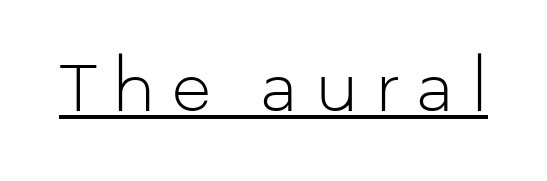
{"serif": "no", "italic": "no", "bold": "no", "weight": "light", "width": "normal", "stroke_contrast": "low", "x_height": "medium", "monospaced": "no", "underline": "yes", "letter_spacing": "wide", "letter_spacing_em": 0.25, "glyph_px": 65}
